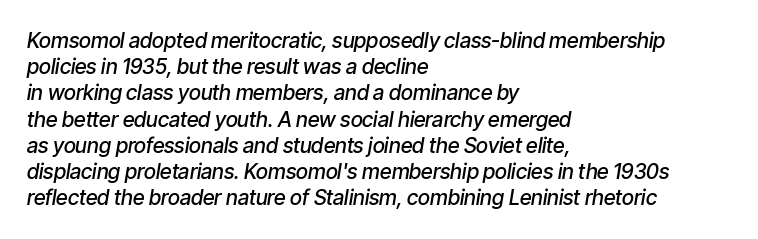
Q: Is the text bold? A: Semi-bold.
Q: Is the text italic (slanted)? A: Yes, it leans right by about 9 degrees.
Q: Is the text underlined? A: No.
Q: How is the paragraph aligned? A: Left-aligned.
Q: Is the spacing between letters normal or unusually wide? A: Normal.
Q: Is the spacing between lines tight, normal or loose? A: Normal.
